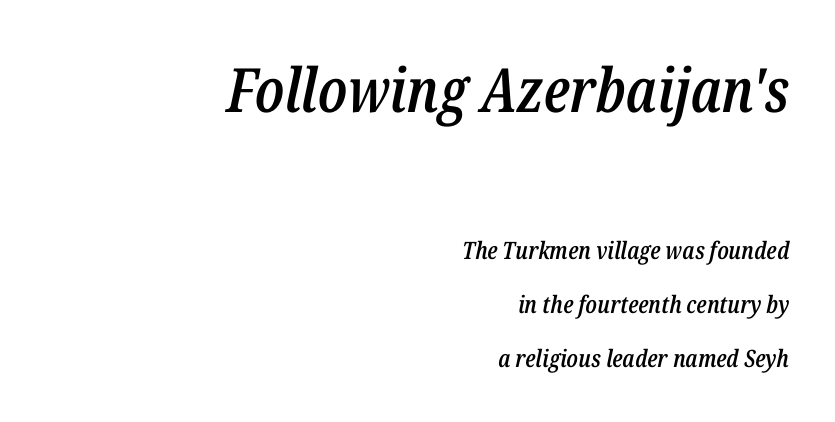
{"italic": "yes", "lean": "right", "slant_degrees": 12, "bold": "semi", "weight": "semibold", "width": "condensed", "stroke_contrast": "low", "x_height": "medium", "monospaced": "no", "underline": "no", "align": "right", "line_spacing": "loose", "line_spacing_ratio": 2.26, "letter_spacing": "normal", "letter_spacing_em": 0.0, "larger_block": "first", "size_ratio": 2.54, "glyph_px": 61}
